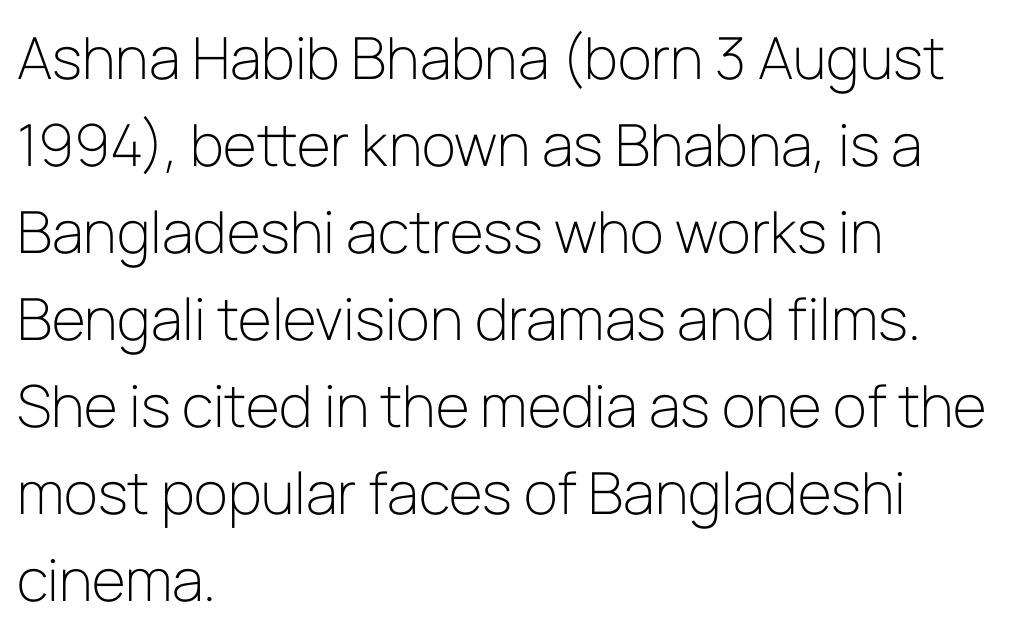
Q: Is the text bold? A: No.
Q: Is the text italic (slanted)? A: No, it is upright.
Q: Is the typeface a serif or a sans-serif typeface? A: Sans-serif.
Q: Is the text underlined? A: No.
Q: How is the paragraph aligned? A: Left-aligned.
Q: Is the spacing between letters normal or unusually wide? A: Normal.
Q: Is the spacing between lines tight, normal or loose? A: Normal.
Q: Width (condensed, normal, or wide)? A: Normal.
Q: Stroke contrast? A: Low.
Q: x-height? A: Medium.
Q: Monospaced? A: No.
